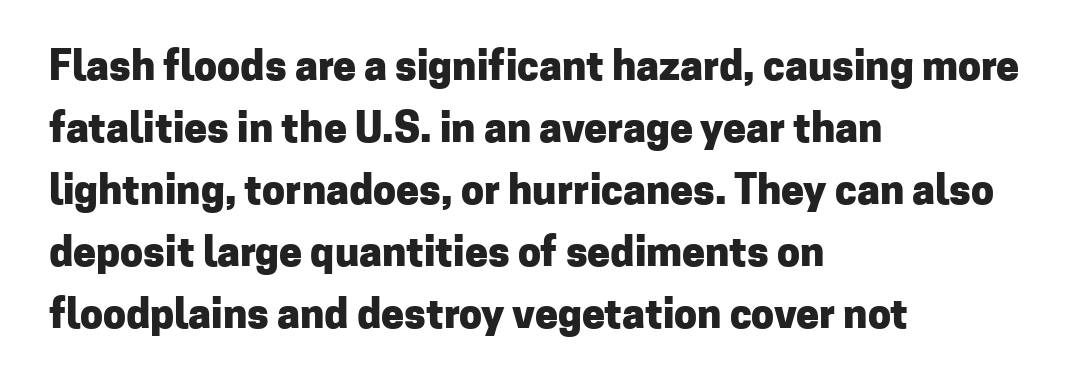
The typesetting leans heavy: a genuine bold. Observe the absence of serifs on each vertical stroke in this sample. Reading down the block, your eye returns to a fixed left position each line. Each new line begins a customary step beneath the previous one. Looks like regular typesetting: each glyph gets only the width it needs. The face used here is rendered with its standard letterfit.
